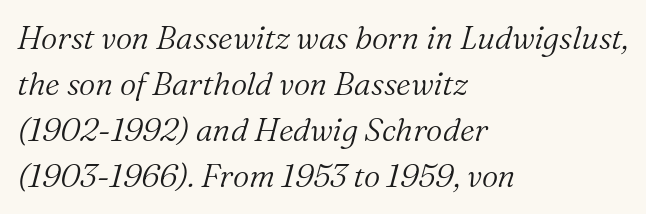
Q: Is the text bold? A: No.
Q: Is the text italic (slanted)? A: Yes, it leans right by about 16 degrees.
Q: Is the typeface a serif or a sans-serif typeface? A: Serif.
Q: Is the text underlined? A: No.
Q: How is the paragraph aligned? A: Left-aligned.
Q: Is the spacing between letters normal or unusually wide? A: Normal.
Q: Is the spacing between lines tight, normal or loose? A: Normal.
Q: Width (condensed, normal, or wide)? A: Normal.
Q: Stroke contrast? A: Medium.
Q: x-height? A: Medium.
Q: Monospaced? A: No.
